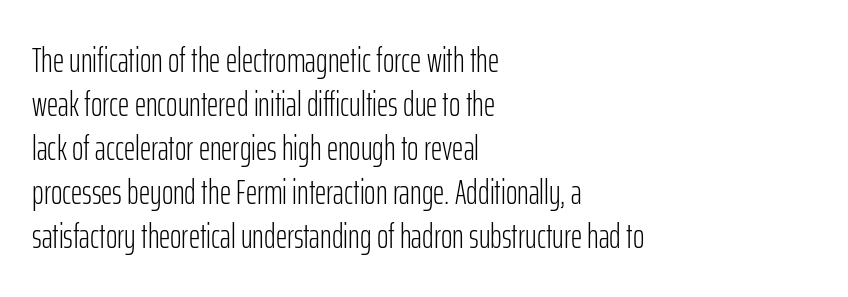
The typesetting does not lean heavy: it is not bold. Underline: absent. Baseline-to-baseline distance is the conventional proportion of letter height. Observe the ordinary spacing: letters are neighbours, not strangers. Quick note: not italic, upright. The letters advance in unequal steps, a hallmark of proportional type.
